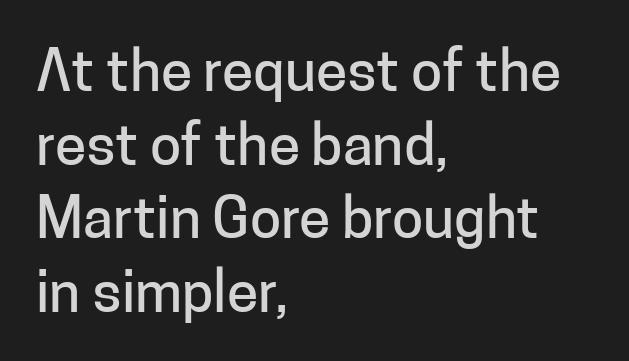
The image shows 57 px sans-serif type, upright; set left-aligned, normal line spacing (1.29x), normal letter spacing, not underlined; low stroke contrast and a medium x-height.
